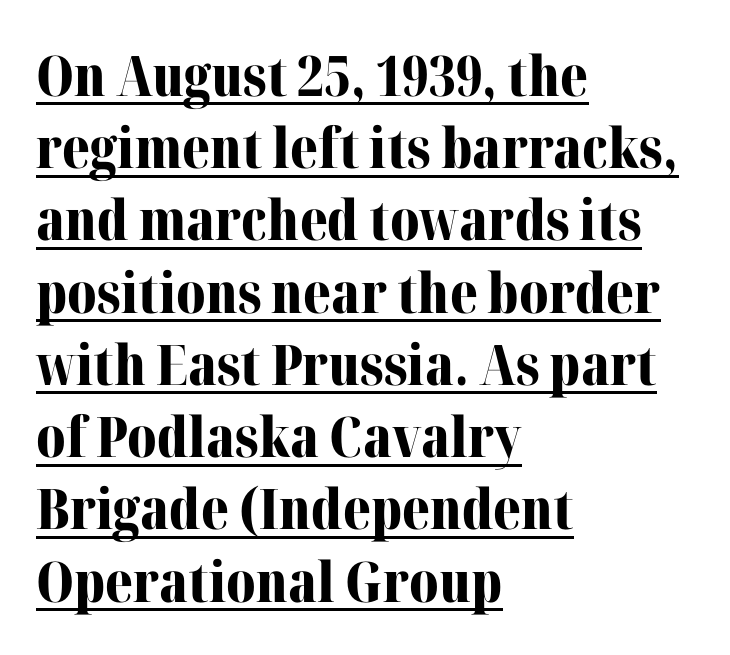
{"serif": "yes", "italic": "no", "bold": "yes", "weight": "bold", "width": "normal", "stroke_contrast": "medium", "x_height": "medium", "monospaced": "no", "underline": "yes", "align": "left", "line_spacing": "normal", "line_spacing_ratio": 1.29, "letter_spacing": "normal", "letter_spacing_em": 0.0, "glyph_px": 56}
